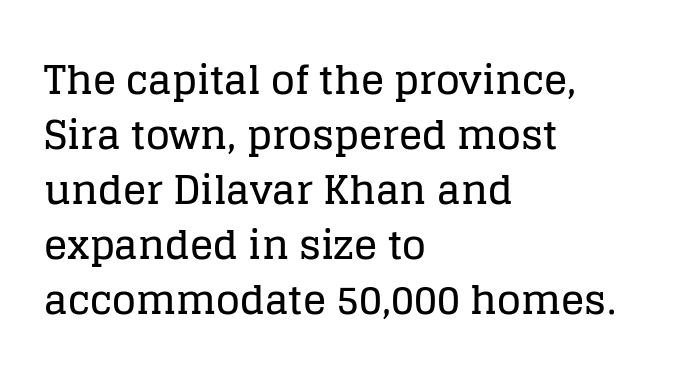
{"serif": "yes", "italic": "no", "width": "normal", "stroke_contrast": "low", "x_height": "large", "monospaced": "no", "underline": "no", "align": "left", "line_spacing": "normal", "line_spacing_ratio": 1.41, "letter_spacing": "normal", "letter_spacing_em": 0.0, "glyph_px": 39}
